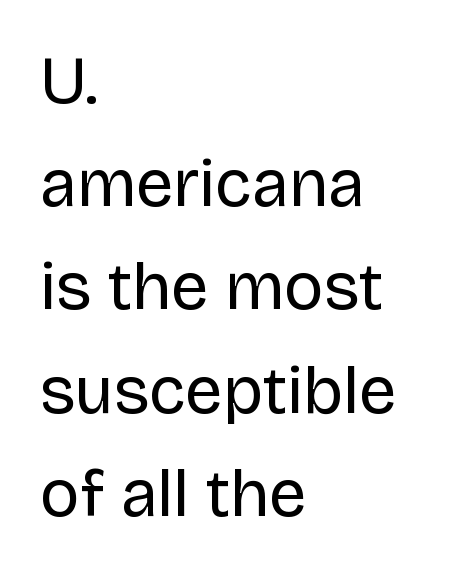
{"serif": "no", "italic": "no", "bold": "no", "weight": "regular", "width": "normal", "stroke_contrast": "low", "x_height": "large", "monospaced": "no", "underline": "no", "align": "left", "line_spacing": "normal", "line_spacing_ratio": 1.54, "letter_spacing": "normal", "letter_spacing_em": 0.0, "glyph_px": 67}
